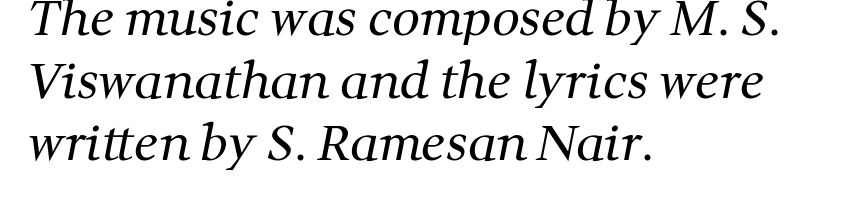
{"serif": "yes", "bold": "no", "weight": "regular", "width": "normal", "stroke_contrast": "medium", "x_height": "medium", "monospaced": "no", "underline": "no", "align": "left", "line_spacing": "normal", "line_spacing_ratio": 1.28, "letter_spacing": "normal", "letter_spacing_em": 0.0, "glyph_px": 49}
